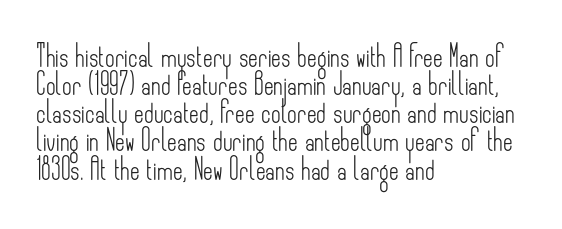
Q: Is the text bold? A: No.
Q: Is the text italic (slanted)? A: No, it is upright.
Q: Is the text underlined? A: No.
Q: How is the paragraph aligned? A: Left-aligned.
Q: Is the spacing between letters normal or unusually wide? A: Normal.
Q: Is the spacing between lines tight, normal or loose? A: Normal.
